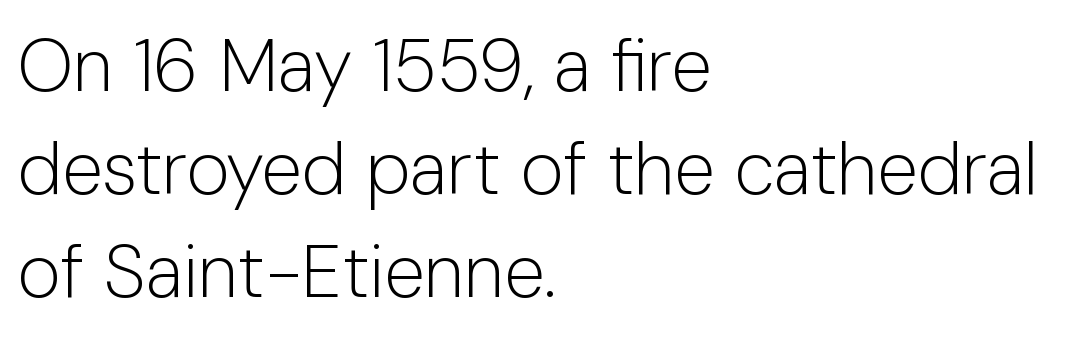
Q: Is the text bold? A: No.
Q: Is the text italic (slanted)? A: No, it is upright.
Q: Is the typeface a serif or a sans-serif typeface? A: Sans-serif.
Q: Is the text underlined? A: No.
Q: How is the paragraph aligned? A: Left-aligned.
Q: Is the spacing between letters normal or unusually wide? A: Normal.
Q: Is the spacing between lines tight, normal or loose? A: Normal.
Q: Width (condensed, normal, or wide)? A: Normal.
Q: Stroke contrast? A: Low.
Q: x-height? A: Medium.
Q: Monospaced? A: No.
